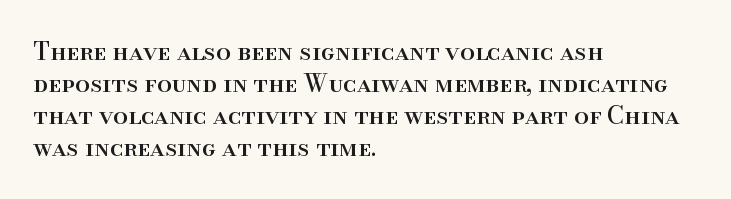
Q: Is the text italic (slanted)? A: No, it is upright.
Q: Is the text underlined? A: No.
Q: How is the paragraph aligned? A: Left-aligned.
Q: Is the spacing between letters normal or unusually wide? A: Normal.
Q: Is the spacing between lines tight, normal or loose? A: Normal.
